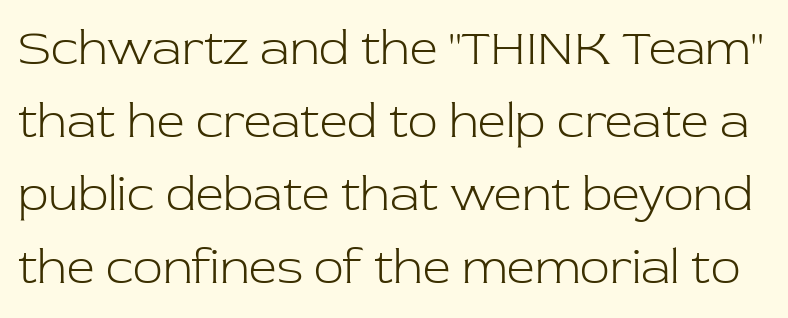
The image shows 49 px light serif type, upright; set normal line spacing (1.49x), normal letter spacing, not underlined; low stroke contrast and a medium x-height.
